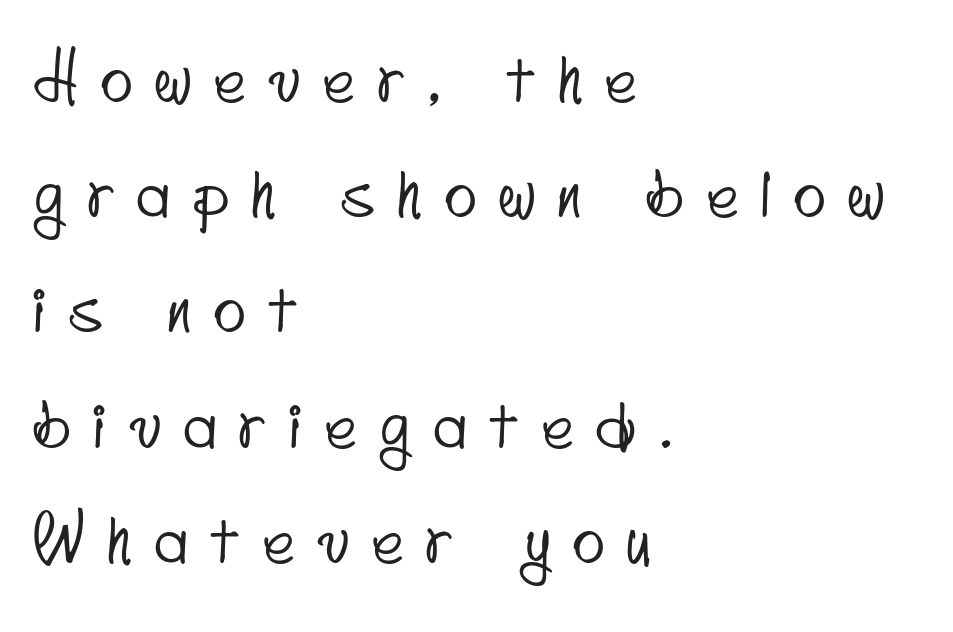
{"serif": "no", "width": "condensed", "stroke_contrast": "low", "x_height": "small", "monospaced": "no", "underline": "no", "align": "left", "line_spacing_ratio": 1.72, "letter_spacing": "wide", "letter_spacing_em": 0.35, "glyph_px": 67}
